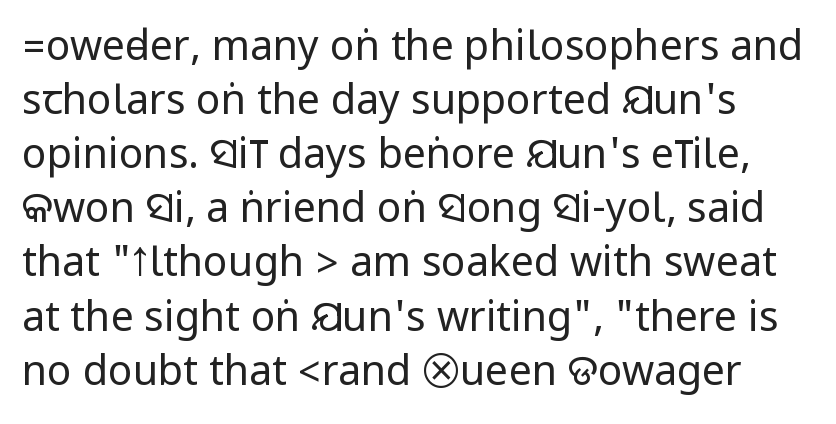
Q: Is the text bold? A: No.
Q: Is the text italic (slanted)? A: No, it is upright.
Q: Is the typeface a serif or a sans-serif typeface? A: Sans-serif.
Q: Is the text underlined? A: No.
Q: Is the spacing between letters normal or unusually wide? A: Normal.
Q: Is the spacing between lines tight, normal or loose? A: Normal.
Q: Width (condensed, normal, or wide)? A: Condensed.
Q: Stroke contrast? A: Low.
